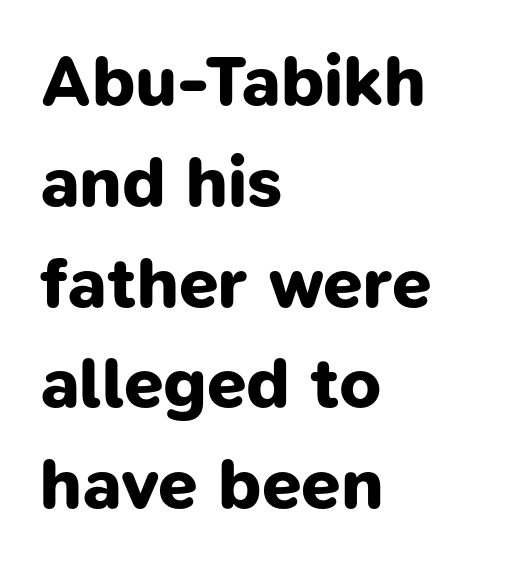
Each line starts at the same left margin while the right side varies. Do the characters align in a grid? No, the font is proportional. How would I describe the line gaps? Plain and ordinary. In terms of letterspacing, this is plain default setting. This is sans-serif lettering, the kind often seen on screens and signage.
